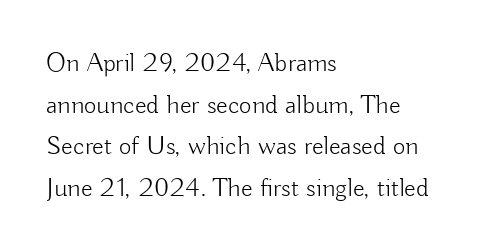
The image shows 27 px text type, upright; set left-aligned, normal line spacing (1.54x), normal letter spacing, not underlined.
